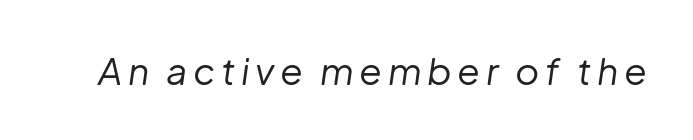
Is this a fixed-width face? No — the glyphs have proportional, varying widths. This rendering features lettering with no underline. The rendering applies a slant to the glyphs. Weight: in the light-to-regular range.
